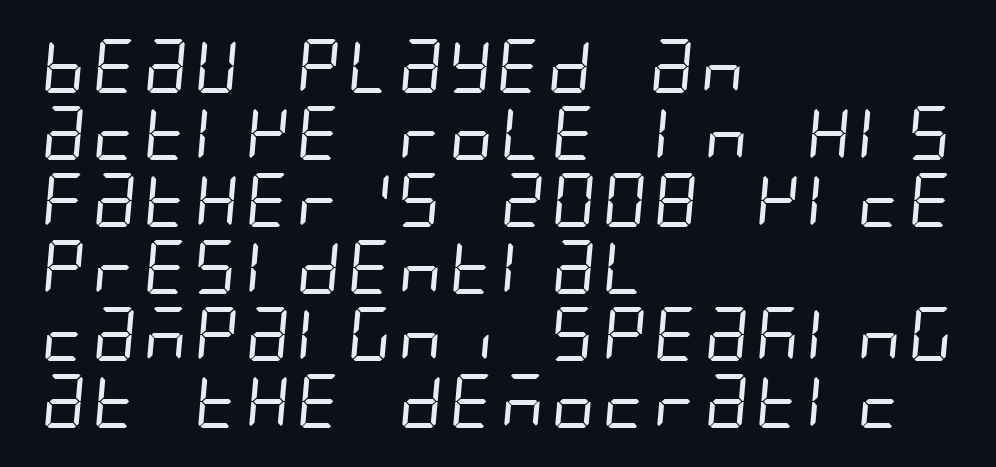
{"serif": "no", "bold": "no", "weight": "regular", "width": "condensed", "stroke_contrast": "low", "x_height": "large", "underline": "no", "align": "left", "line_spacing_ratio": 1.24, "letter_spacing": "normal", "letter_spacing_em": 0.0, "glyph_px": 54}
